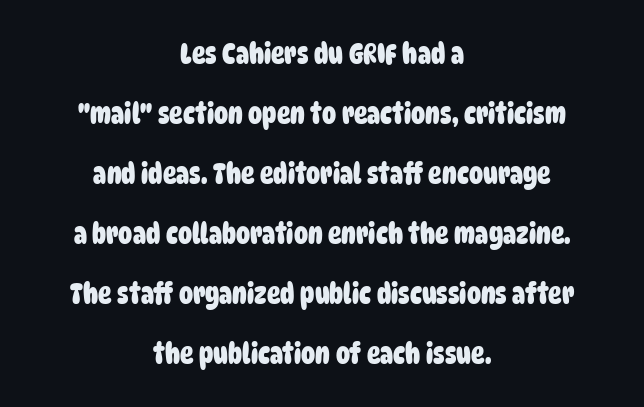
Q: Is the text bold? A: Yes.
Q: Is the typeface a serif or a sans-serif typeface? A: Sans-serif.
Q: Is the text underlined? A: No.
Q: How is the paragraph aligned? A: Centered.
Q: Is the spacing between letters normal or unusually wide? A: Normal.
Q: Is the spacing between lines tight, normal or loose? A: Loose.
Q: Width (condensed, normal, or wide)? A: Condensed.
Q: Stroke contrast? A: Low.
Q: x-height? A: Large.
Q: Monospaced? A: No.
